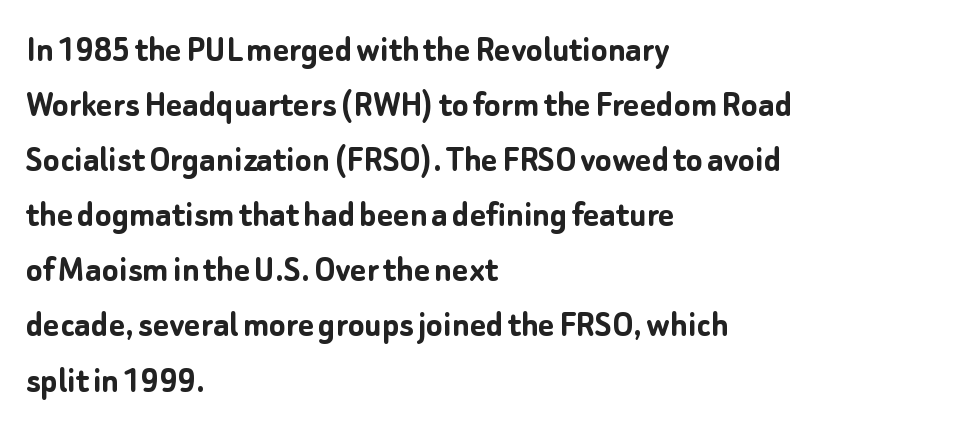
{"serif": "no", "italic": "no", "bold": "yes", "weight": "semibold", "width": "normal", "stroke_contrast": "low", "x_height": "medium", "monospaced": "no", "underline": "no", "align": "left", "line_spacing": "normal", "line_spacing_ratio": 1.45, "letter_spacing": "normal", "letter_spacing_em": 0.0, "glyph_px": 38}
